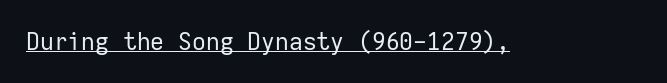
Q: Is the text bold? A: No.
Q: Is the text italic (slanted)? A: No, it is upright.
Q: Is the text underlined? A: Yes.
Q: Is the spacing between letters normal or unusually wide? A: Normal.
